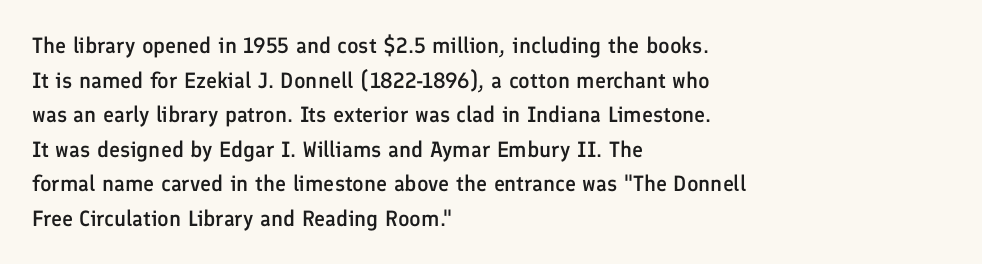
{"italic": "no", "bold": "semi", "underline": "no", "align": "left", "line_spacing": "normal", "line_spacing_ratio": 1.57, "letter_spacing": "normal", "letter_spacing_em": 0.0, "glyph_px": 22}
